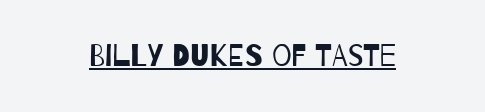
Each word holds together tightly as a unit, with standard inter-letter gaps. Each letter's strokes conclude bluntly, with no projecting serifs. These lines are rendered in a variable-pitch font. The face used here appears with an underline applied.
